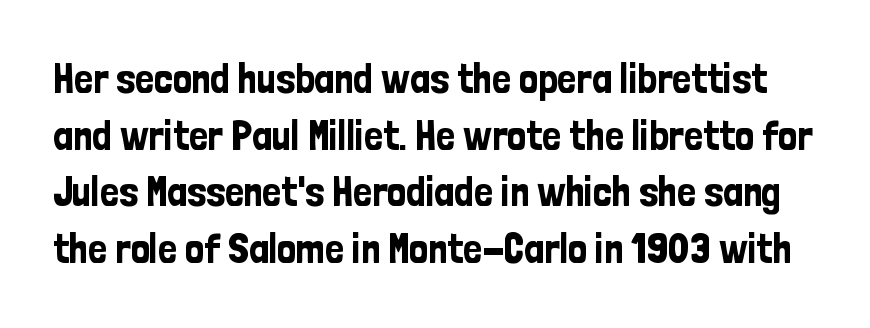
The image shows 42 px condensed sans-serif type, upright; set normal line spacing (1.35x), normal letter spacing, not underlined; low stroke contrast and a medium x-height.
